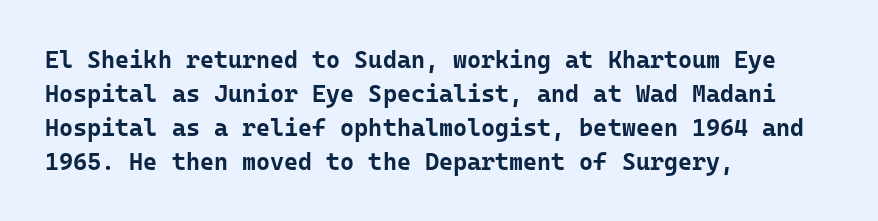
Q: Is the text bold? A: Yes.
Q: Is the text italic (slanted)? A: No, it is upright.
Q: Is the text underlined? A: No.
Q: How is the paragraph aligned? A: Left-aligned.
Q: Is the spacing between letters normal or unusually wide? A: Normal.
Q: Is the spacing between lines tight, normal or loose? A: Normal.
